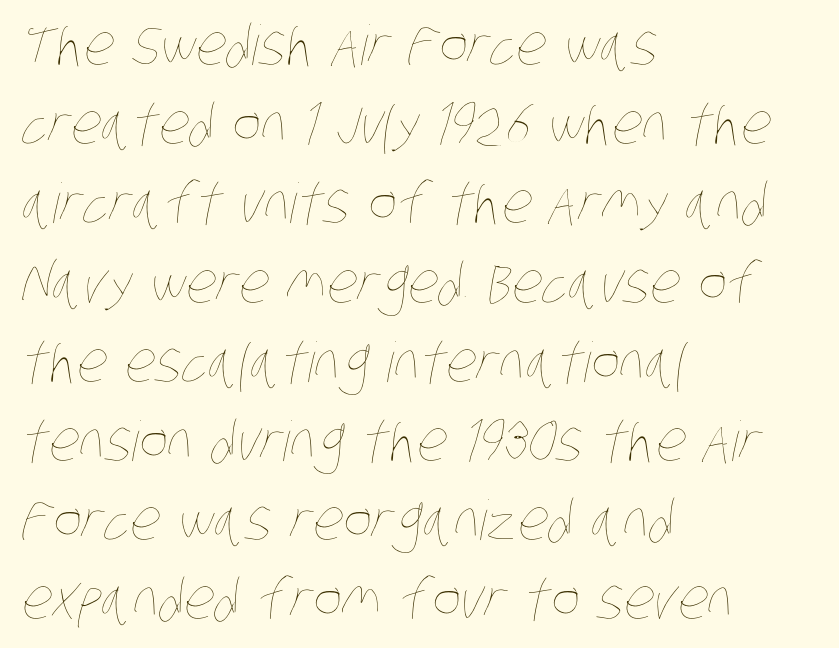
The image shows 55 px thin, condensed type; set left-aligned, normal line spacing (1.44x), normal letter spacing, not underlined; low stroke contrast and a large x-height.
